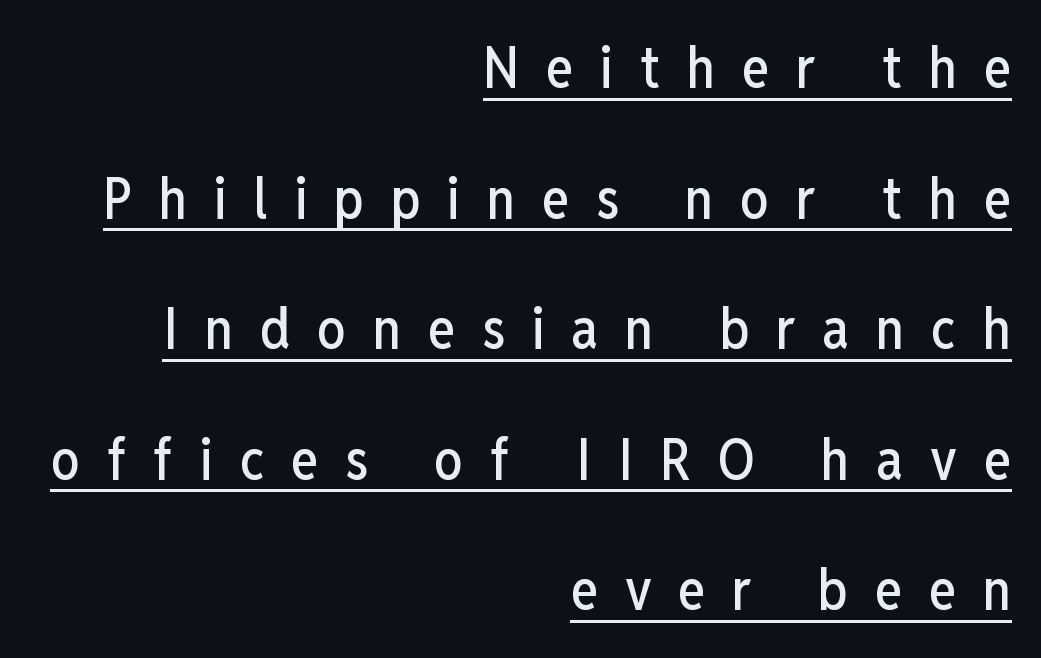
If you drew a ruler down the right edge, every line would touch it. Style check: upright. Looks like regular typesetting: each glyph gets only the width it needs. What stands out about the letter spacing? Its width — letters are far apart. The passage shown is underscored from start to finish.
